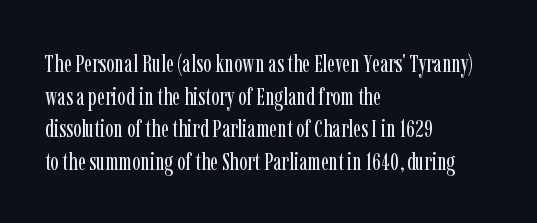
{"italic": "no", "bold": "no", "underline": "no", "align": "left", "line_spacing": "normal", "line_spacing_ratio": 1.31, "letter_spacing": "normal", "letter_spacing_em": 0.0, "glyph_px": 25}
